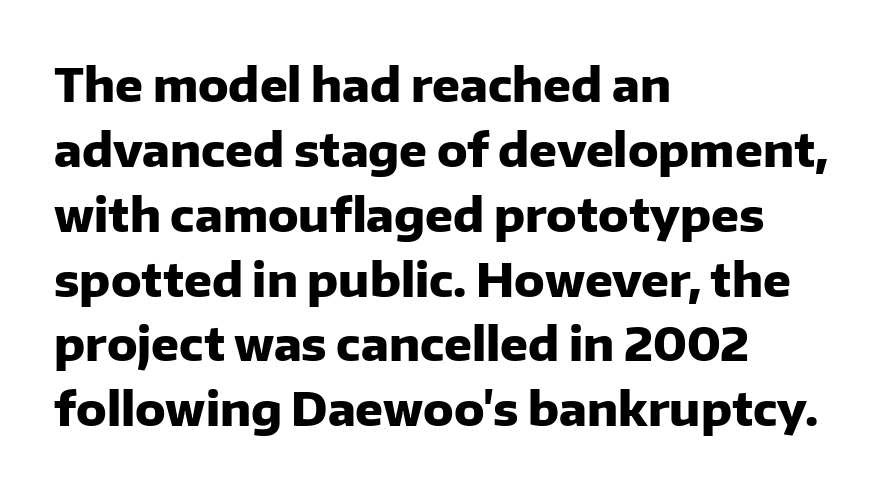
Q: Is the text bold? A: Yes.
Q: Is the text italic (slanted)? A: No, it is upright.
Q: Is the typeface a serif or a sans-serif typeface? A: Sans-serif.
Q: Is the text underlined? A: No.
Q: How is the paragraph aligned? A: Left-aligned.
Q: Is the spacing between letters normal or unusually wide? A: Normal.
Q: Is the spacing between lines tight, normal or loose? A: Normal.
Q: Width (condensed, normal, or wide)? A: Normal.
Q: Stroke contrast? A: Low.
Q: x-height? A: Medium.
Q: Monospaced? A: No.
